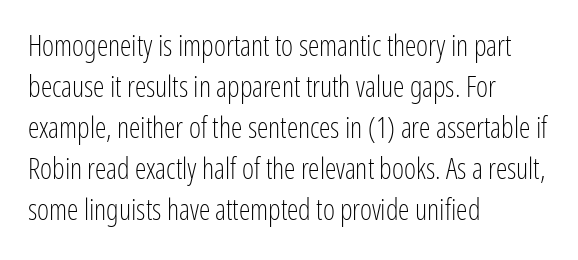
Q: Is the text bold? A: No.
Q: Is the text italic (slanted)? A: No, it is upright.
Q: Is the typeface a serif or a sans-serif typeface? A: Sans-serif.
Q: Is the text underlined? A: No.
Q: How is the paragraph aligned? A: Left-aligned.
Q: Is the spacing between letters normal or unusually wide? A: Normal.
Q: Is the spacing between lines tight, normal or loose? A: Normal.
Q: Width (condensed, normal, or wide)? A: Condensed.
Q: Stroke contrast? A: Low.
Q: x-height? A: Medium.
Q: Monospaced? A: No.
